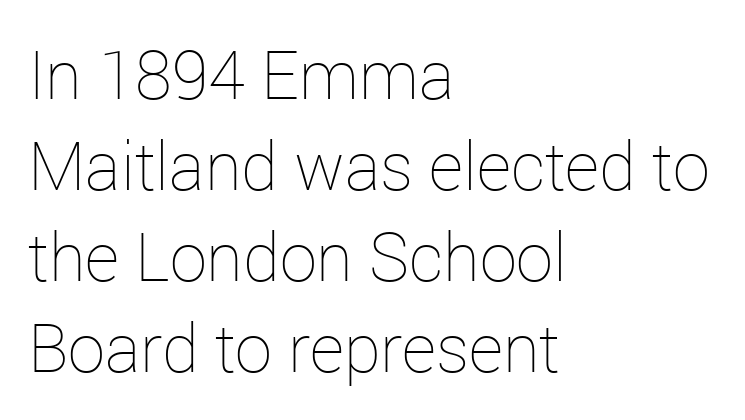
{"italic": "no", "bold": "no", "weight": "thin", "width": "normal", "stroke_contrast": "low", "x_height": "medium", "monospaced": "no", "underline": "no", "align": "left", "line_spacing": "normal", "line_spacing_ratio": 1.36, "letter_spacing": "normal", "letter_spacing_em": 0.0, "glyph_px": 67}
